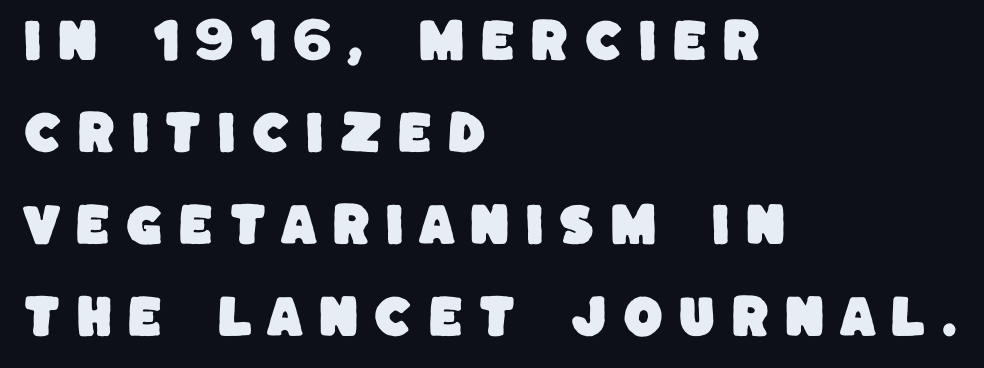
{"serif": "no", "width": "normal", "stroke_contrast": "low", "x_height": "large", "monospaced": "no", "underline": "no", "align": "left", "line_spacing": "loose", "line_spacing_ratio": 2.0, "letter_spacing": "wide", "letter_spacing_em": 0.32, "glyph_px": 46}
